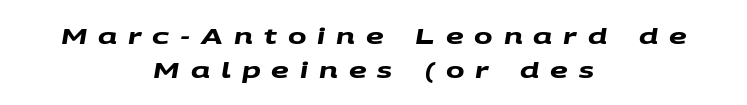
These words are printed bold, with thick strokes throughout. Caption: expanded tracking, letters set apart. Is there much room between lines? A standard amount, neither cramped nor airy. Bare-footed words on every line.
